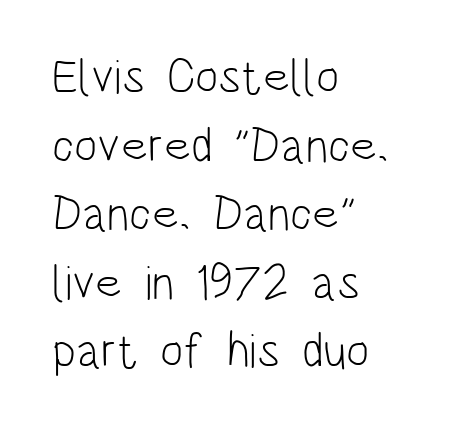
The image shows 49 px light, condensed sans-serif type, upright; set left-aligned, normal line spacing (1.4x), normal letter spacing, not underlined; low stroke contrast and a large x-height.
